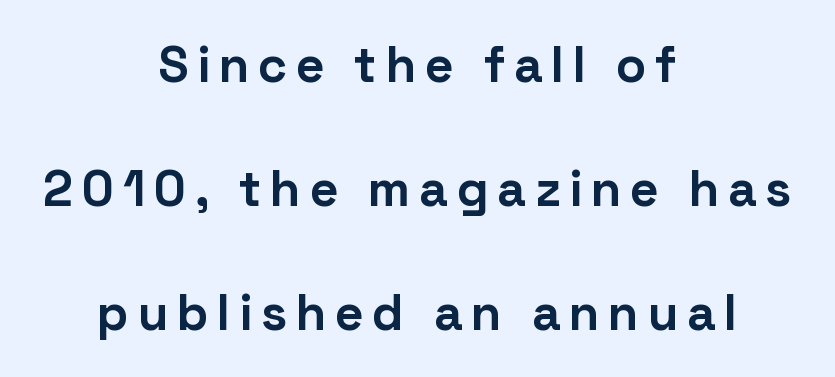
The image shows 50 px bold sans-serif type, upright; set centered, loose line spacing (2.48x), not underlined; low stroke contrast and a medium x-height.
